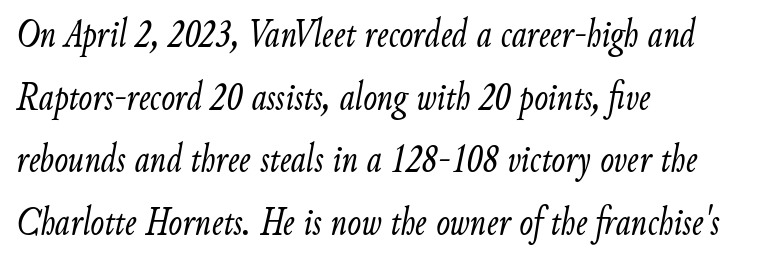
{"italic": "yes", "lean": "right", "slant_degrees": 9, "bold": "no", "weight": "light", "width": "condensed", "stroke_contrast": "low", "x_height": "small", "monospaced": "no", "underline": "no", "align": "left", "line_spacing": "normal", "line_spacing_ratio": 1.53, "letter_spacing": "normal", "letter_spacing_em": 0.0, "glyph_px": 41}
